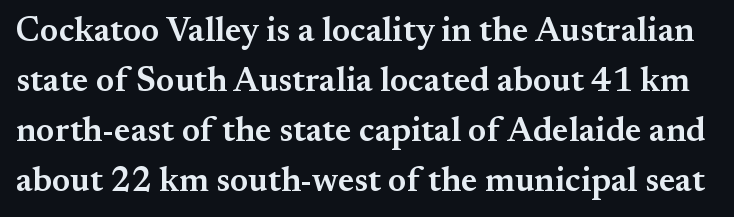
Q: Is the text bold? A: Semi-bold.
Q: Is the text italic (slanted)? A: No, it is upright.
Q: Is the typeface a serif or a sans-serif typeface? A: Serif.
Q: Is the text underlined? A: No.
Q: Is the spacing between letters normal or unusually wide? A: Normal.
Q: Is the spacing between lines tight, normal or loose? A: Normal.
Q: Width (condensed, normal, or wide)? A: Normal.
Q: Stroke contrast? A: Medium.
Q: x-height? A: Small.
Q: Monospaced? A: No.
